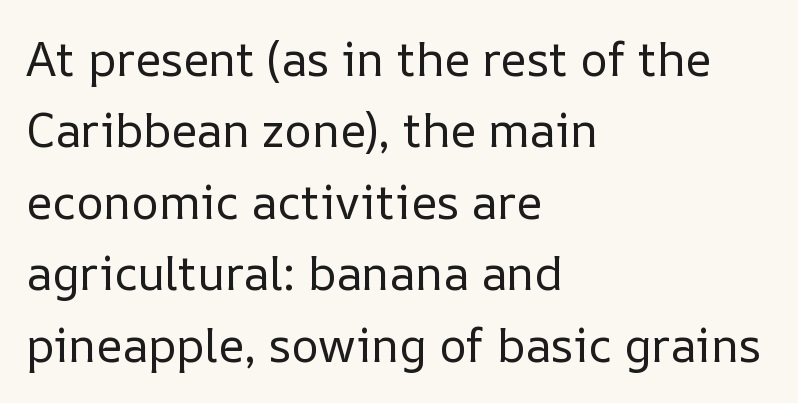
Q: Is the text bold? A: No.
Q: Is the text italic (slanted)? A: No, it is upright.
Q: Is the text underlined? A: No.
Q: How is the paragraph aligned? A: Left-aligned.
Q: Is the spacing between letters normal or unusually wide? A: Normal.
Q: Is the spacing between lines tight, normal or loose? A: Normal.
Q: Width (condensed, normal, or wide)? A: Normal.
Q: Stroke contrast? A: Low.
Q: x-height? A: Medium.
Q: Monospaced? A: No.
